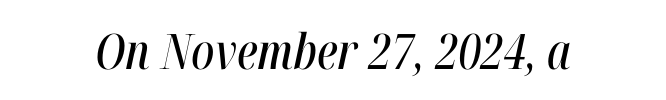
The image shows 49 px condensed type, italic (leaning right); set normal letter spacing, not underlined; high stroke contrast and a medium x-height.
